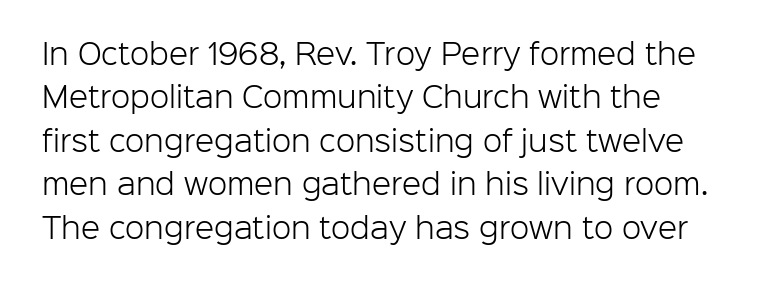
Proportional: the letters do not fall into vertical columns. The letters sit at their default tracking, neither squeezed nor spread. Heaviness? Minimal to ordinary, like unemphasized prose. Check where the strokes stop: nothing finishes them off — pure sans.
